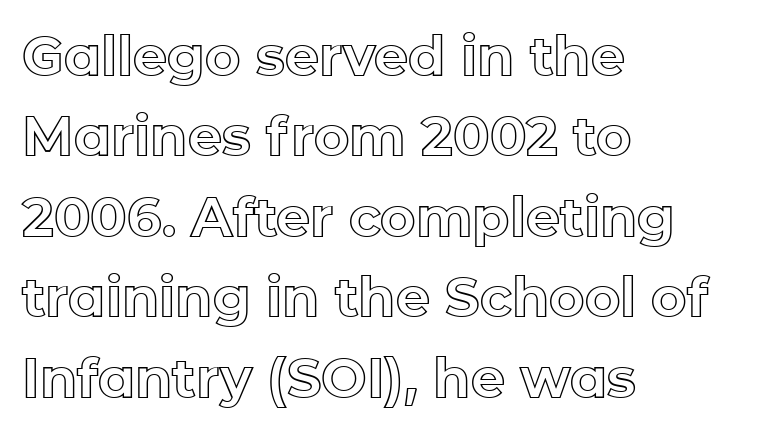
Q: Is the text italic (slanted)? A: No, it is upright.
Q: Is the text underlined? A: No.
Q: How is the paragraph aligned? A: Left-aligned.
Q: Is the spacing between letters normal or unusually wide? A: Normal.
Q: Is the spacing between lines tight, normal or loose? A: Normal.
Q: Width (condensed, normal, or wide)? A: Normal.
Q: x-height? A: Medium.
Q: Monospaced? A: No.
